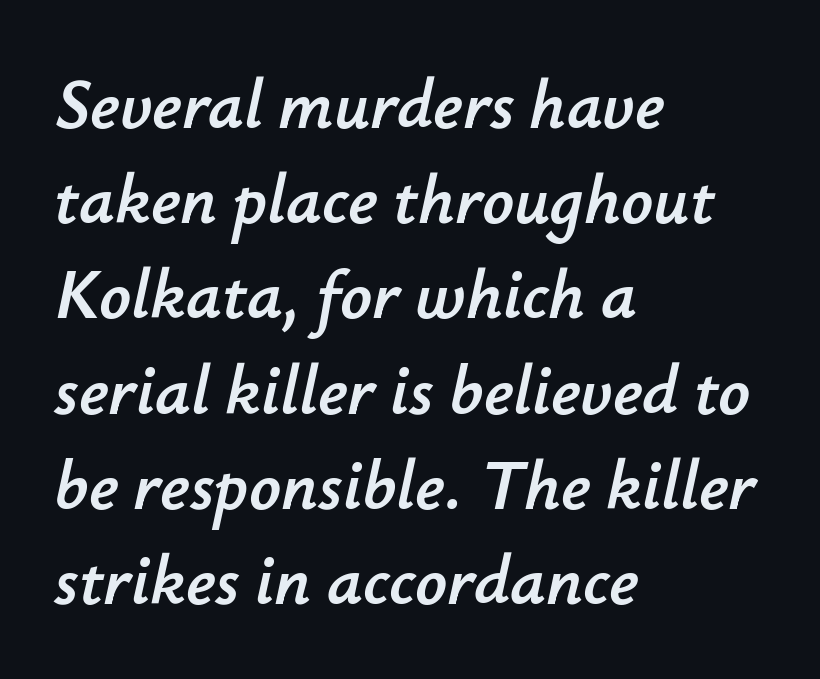
Q: Is the text italic (slanted)? A: Yes, it leans right by about 12 degrees.
Q: Is the text underlined? A: No.
Q: How is the paragraph aligned? A: Left-aligned.
Q: Is the spacing between letters normal or unusually wide? A: Normal.
Q: Is the spacing between lines tight, normal or loose? A: Normal.
Q: Width (condensed, normal, or wide)? A: Normal.
Q: Stroke contrast? A: Low.
Q: x-height? A: Small.
Q: Monospaced? A: No.
